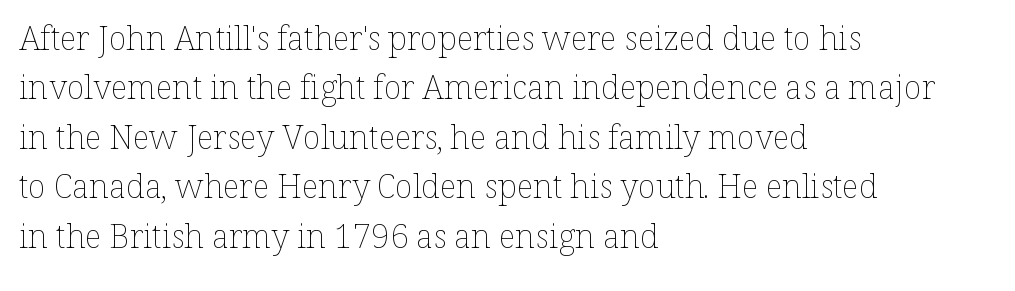
{"italic": "no", "bold": "no", "weight": "thin", "width": "normal", "stroke_contrast": "low", "x_height": "medium", "monospaced": "no", "underline": "no", "align": "left", "line_spacing": "normal", "line_spacing_ratio": 1.5, "letter_spacing": "normal", "letter_spacing_em": 0.0, "glyph_px": 33}
